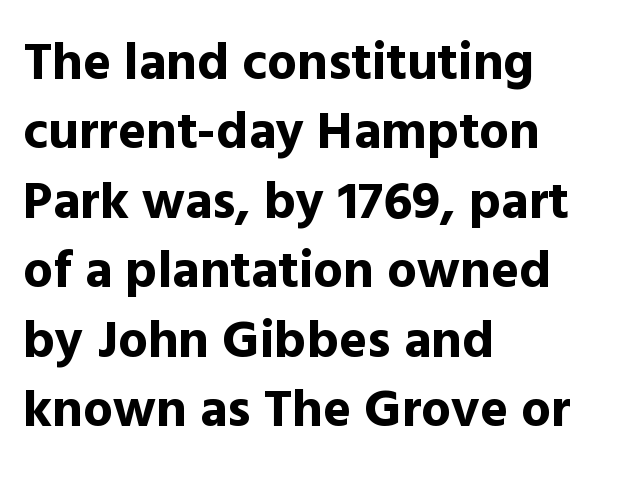
The image shows 53 px bold sans-serif type, upright; set left-aligned, normal line spacing (1.31x), normal letter spacing, not underlined; a medium x-height.
